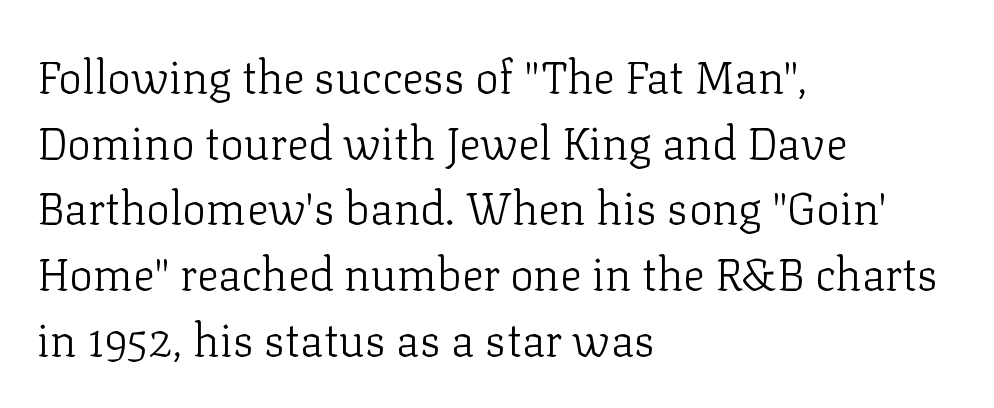
The image shows 45 px light serif type, upright; set left-aligned, normal line spacing (1.46x), normal letter spacing, not underlined; low stroke contrast and a medium x-height.
